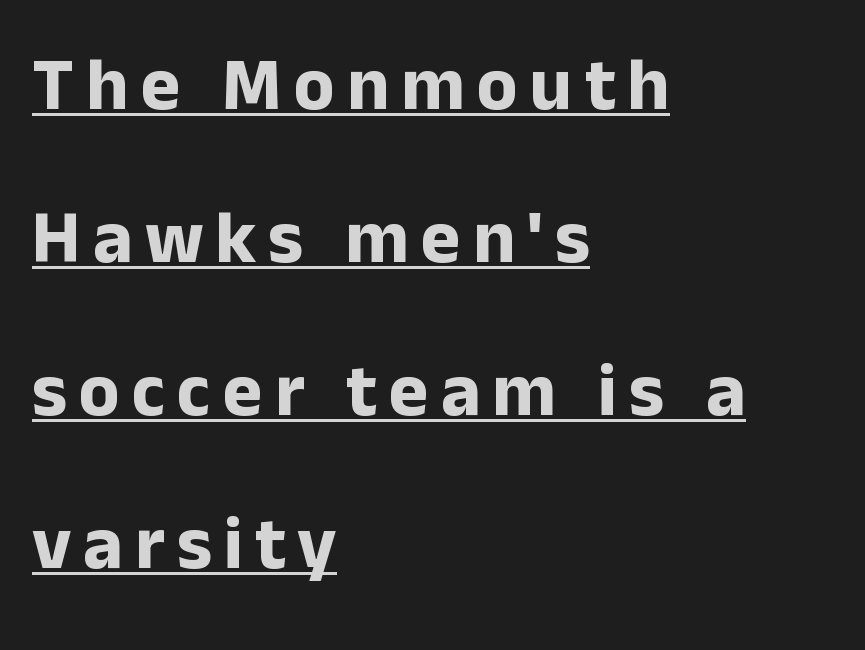
Q: Is the text bold? A: Yes.
Q: Is the text italic (slanted)? A: No, it is upright.
Q: Is the typeface a serif or a sans-serif typeface? A: Sans-serif.
Q: Is the text underlined? A: Yes.
Q: How is the paragraph aligned? A: Left-aligned.
Q: Is the spacing between lines tight, normal or loose? A: Loose.
Q: Width (condensed, normal, or wide)? A: Normal.
Q: Stroke contrast? A: Low.
Q: x-height? A: Medium.
Q: Monospaced? A: No.
